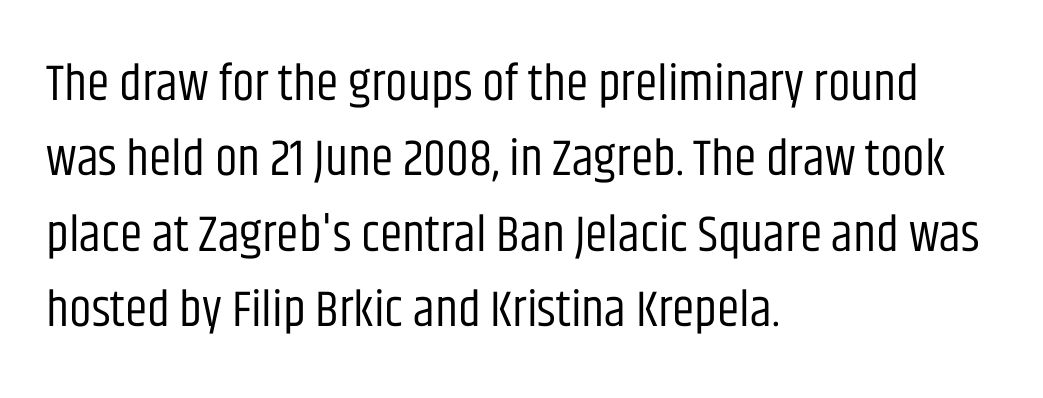
Q: Is the text bold? A: No.
Q: Is the text italic (slanted)? A: No, it is upright.
Q: Is the typeface a serif or a sans-serif typeface? A: Sans-serif.
Q: Is the text underlined? A: No.
Q: How is the paragraph aligned? A: Left-aligned.
Q: Is the spacing between letters normal or unusually wide? A: Normal.
Q: Is the spacing between lines tight, normal or loose? A: Normal.
Q: Width (condensed, normal, or wide)? A: Condensed.
Q: Stroke contrast? A: Low.
Q: x-height? A: Large.
Q: Monospaced? A: No.
